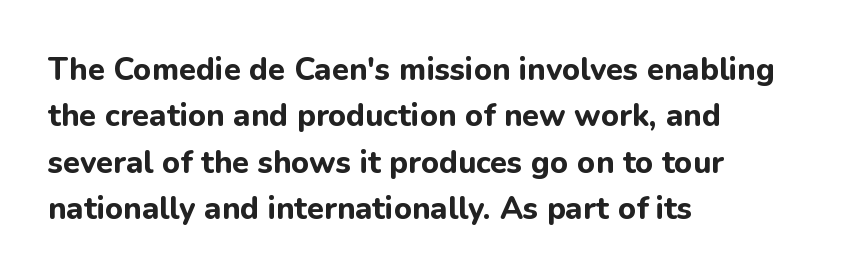
Character widths vary here, with narrow letters taking less room than wide ones. The rendering anchors every line to the left-hand side. Thick stems and heavy bowls — unmistakably bold. This is roman type, the default non-slanted kind. Unmarked baselines from the first word to the last. Regarding serifs, this sample does without them.
